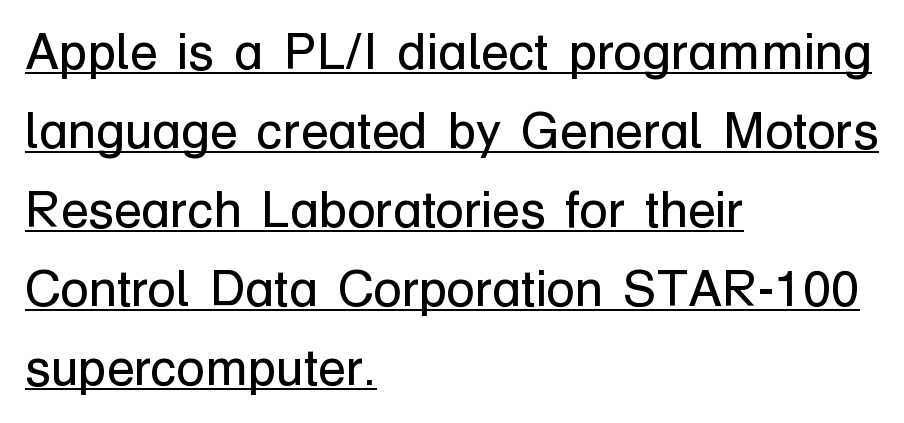
The image shows 51 px regular-weight sans-serif type, upright; set left-aligned, normal line spacing (1.55x), normal letter spacing, underlined; low stroke contrast and a medium x-height.
